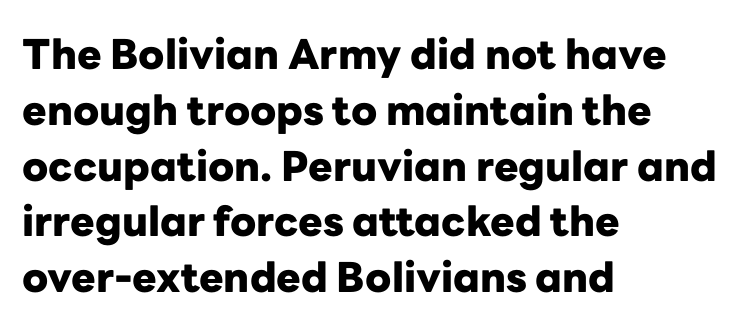
{"serif": "no", "italic": "no", "bold": "yes", "weight": "heavy", "width": "normal", "stroke_contrast": "low", "x_height": "medium", "monospaced": "no", "underline": "no", "align": "left", "line_spacing": "normal", "line_spacing_ratio": 1.36, "letter_spacing": "normal", "letter_spacing_em": 0.0, "glyph_px": 41}
